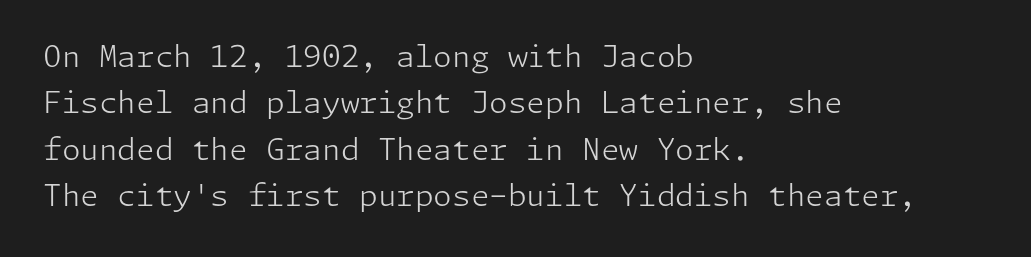
The image shows 30 px light sans-serif type, upright; set left-aligned, normal line spacing (1.55x), normal letter spacing, not underlined; low stroke contrast and a medium x-height.
